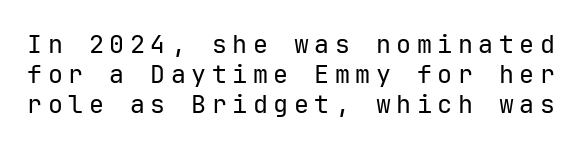
{"italic": "no", "bold": "no", "underline": "no", "line_spacing_ratio": 1.21, "letter_spacing": "wide", "letter_spacing_em": 0.22, "glyph_px": 25}
